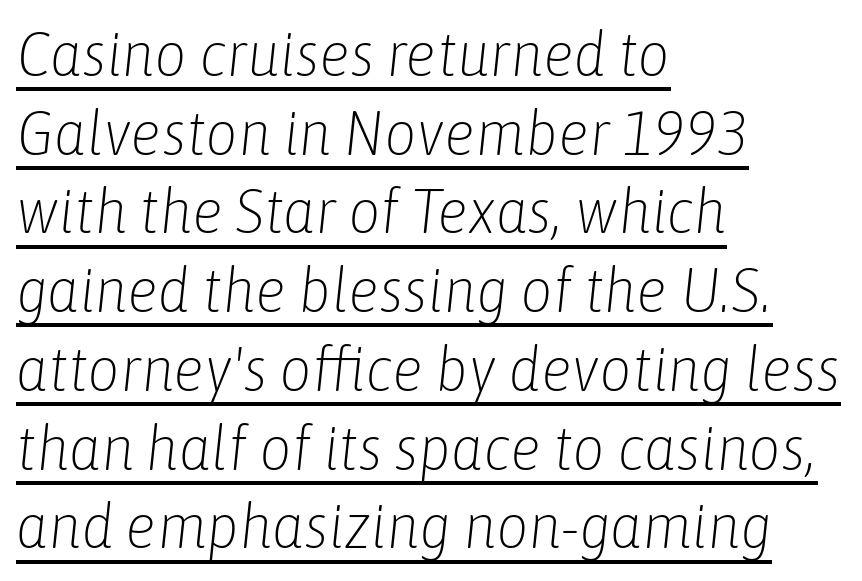
The image shows 63 px light, condensed type, italic (leaning right); set left-aligned, normal line spacing (1.25x), normal letter spacing, underlined; low stroke contrast and a medium x-height.
